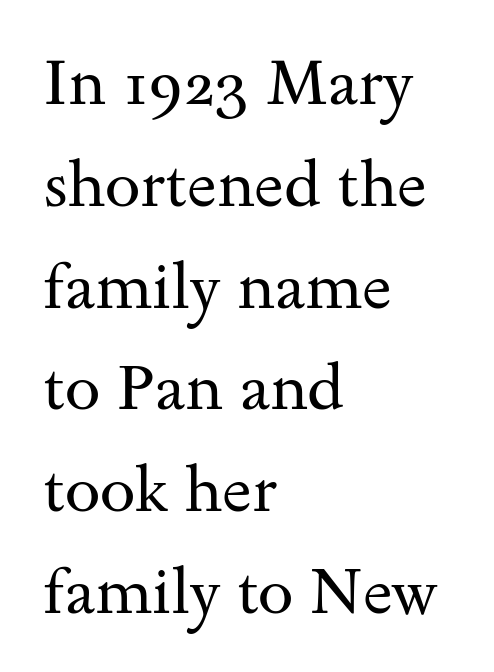
Q: Is the text bold? A: No.
Q: Is the text italic (slanted)? A: No, it is upright.
Q: Is the typeface a serif or a sans-serif typeface? A: Serif.
Q: Is the text underlined? A: No.
Q: How is the paragraph aligned? A: Left-aligned.
Q: Is the spacing between letters normal or unusually wide? A: Normal.
Q: Is the spacing between lines tight, normal or loose? A: Normal.
Q: Width (condensed, normal, or wide)? A: Wide.
Q: Stroke contrast? A: Medium.
Q: x-height? A: Small.
Q: Monospaced? A: No.
